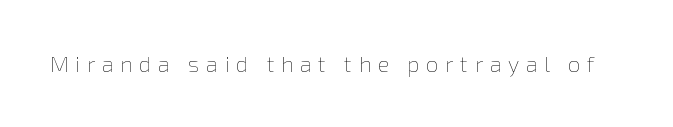
Loose tracking; the words dissolve into strings of separated letters. The font sits on the lighter half of the weight spectrum, regular included. The string is rendered with underlining switched off. Posture: vertical.
